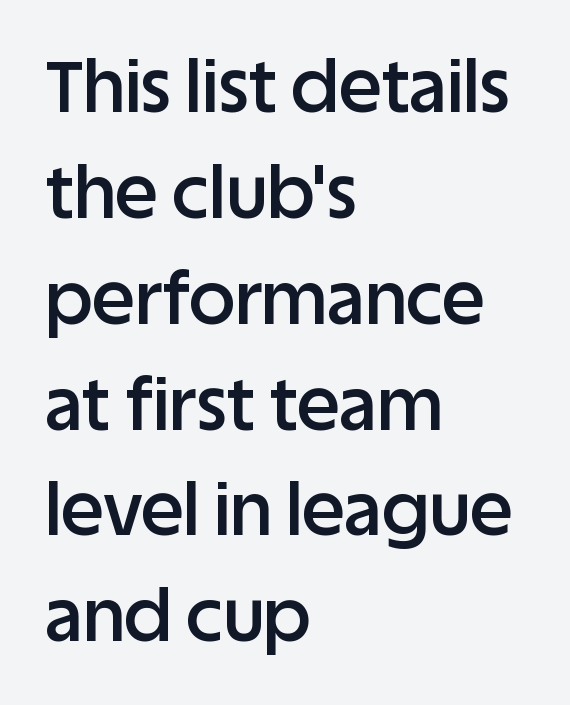
{"serif": "no", "italic": "no", "bold": "semi", "weight": "semibold", "width": "normal", "stroke_contrast": "low", "x_height": "large", "monospaced": "no", "underline": "no", "align": "left", "line_spacing": "normal", "line_spacing_ratio": 1.47, "letter_spacing": "normal", "letter_spacing_em": 0.0, "glyph_px": 72}
